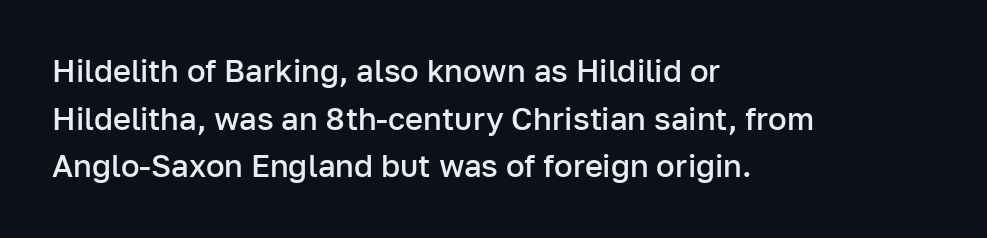
The image shows 31 px semibold sans-serif type, upright; set left-aligned, normal line spacing (1.54x), normal letter spacing, not underlined; low stroke contrast and a medium x-height.
